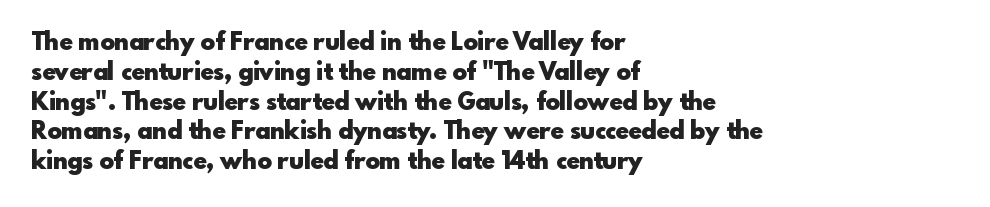
The image shows 24 px bold type, upright; set left-aligned, line spacing 1.24x, normal letter spacing, not underlined.
